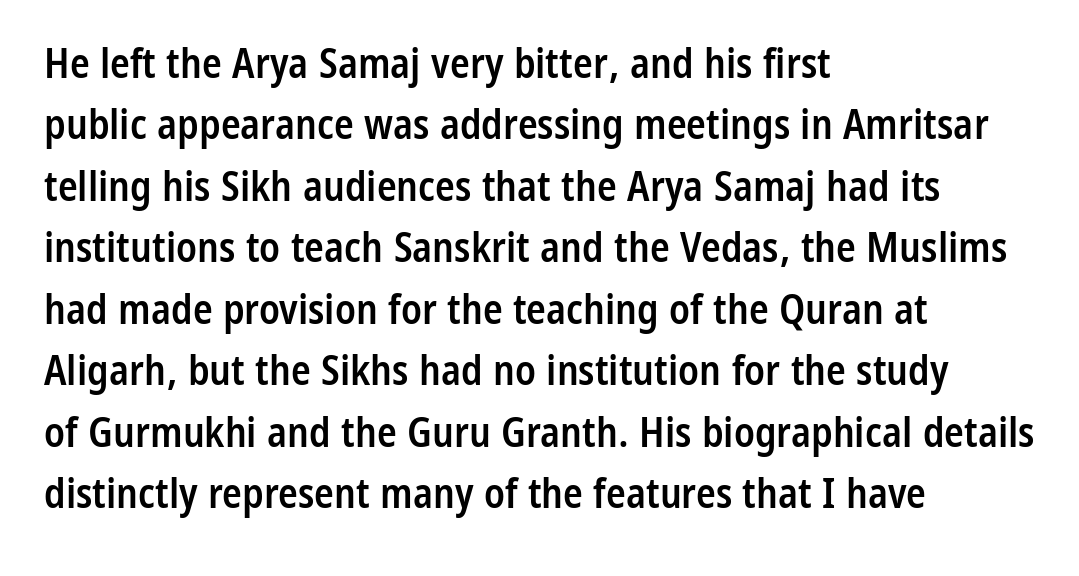
Q: Is the text bold? A: Semi-bold.
Q: Is the text italic (slanted)? A: No, it is upright.
Q: Is the typeface a serif or a sans-serif typeface? A: Sans-serif.
Q: Is the text underlined? A: No.
Q: How is the paragraph aligned? A: Left-aligned.
Q: Is the spacing between letters normal or unusually wide? A: Normal.
Q: Is the spacing between lines tight, normal or loose? A: Normal.
Q: Width (condensed, normal, or wide)? A: Condensed.
Q: Stroke contrast? A: Low.
Q: x-height? A: Medium.
Q: Monospaced? A: No.
